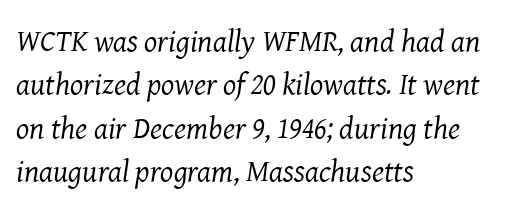
Q: Is the text bold? A: No.
Q: Is the text italic (slanted)? A: Yes, it leans right by about 8 degrees.
Q: Is the typeface a serif or a sans-serif typeface? A: Serif.
Q: Is the text underlined? A: No.
Q: How is the paragraph aligned? A: Left-aligned.
Q: Is the spacing between letters normal or unusually wide? A: Normal.
Q: Is the spacing between lines tight, normal or loose? A: Normal.
Q: Width (condensed, normal, or wide)? A: Normal.
Q: Stroke contrast? A: Medium.
Q: x-height? A: Medium.
Q: Monospaced? A: No.
